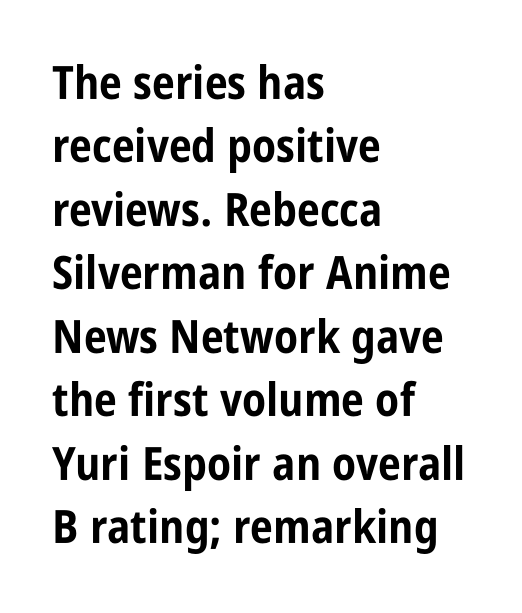
The image shows 46 px bold, condensed sans-serif type, upright; set left-aligned, normal line spacing (1.38x), normal letter spacing, not underlined; low stroke contrast and a large x-height.
